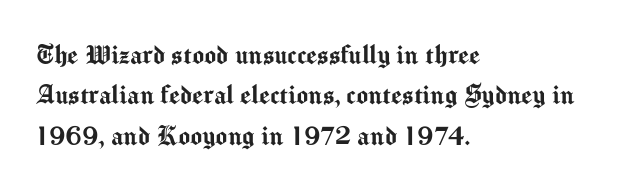
{"serif": "no", "italic": "no", "width": "normal", "stroke_contrast": "medium", "x_height": "medium", "monospaced": "no", "underline": "no", "align": "left", "line_spacing": "normal", "line_spacing_ratio": 1.3, "letter_spacing": "normal", "letter_spacing_em": 0.0, "glyph_px": 31}
